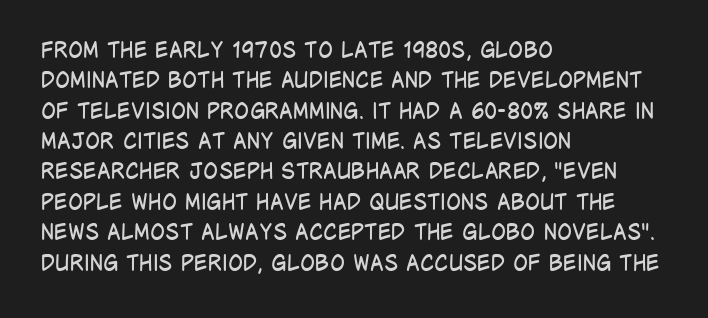
The image shows 22 px text type, upright; set left-aligned, normal line spacing (1.38x), normal letter spacing, not underlined.
